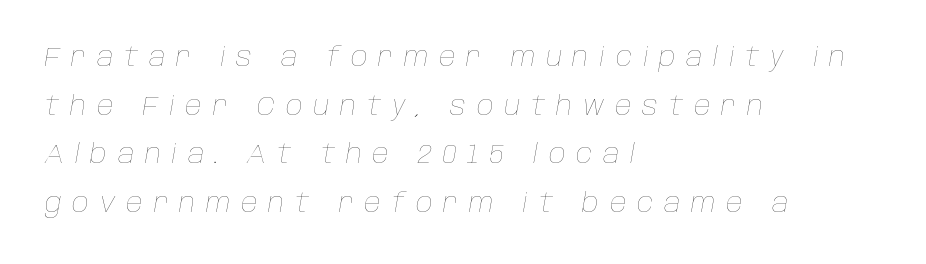
Q: Is the text bold? A: No.
Q: Is the text italic (slanted)? A: Yes, it leans right by about 10 degrees.
Q: Is the text underlined? A: No.
Q: How is the paragraph aligned? A: Left-aligned.
Q: Is the spacing between letters normal or unusually wide? A: Unusually wide.
